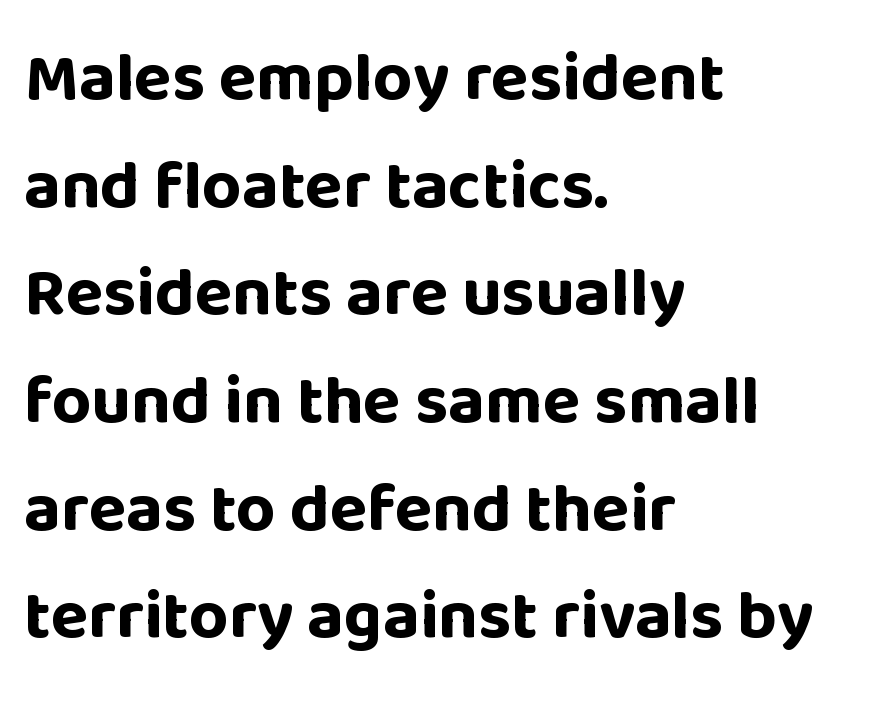
The image shows 69 px bold sans-serif type, upright; set left-aligned, normal line spacing (1.56x), normal letter spacing, not underlined; low stroke contrast and a large x-height.
